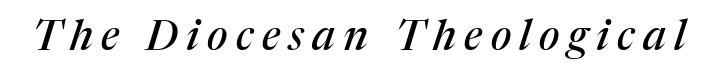
The image shows 42 px serif type, italic (leaning right); set unusually wide letter spacing (+0.2 em), not underlined; medium stroke contrast and a medium x-height.
